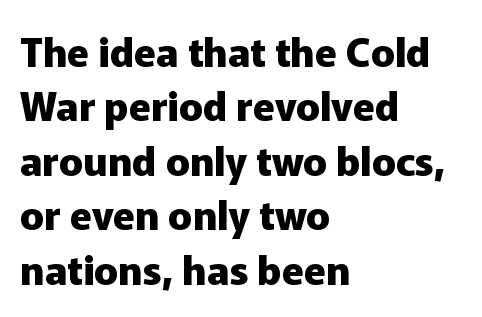
Q: Is the text bold? A: Yes.
Q: Is the text italic (slanted)? A: No, it is upright.
Q: Is the typeface a serif or a sans-serif typeface? A: Sans-serif.
Q: Is the text underlined? A: No.
Q: How is the paragraph aligned? A: Left-aligned.
Q: Is the spacing between letters normal or unusually wide? A: Normal.
Q: Is the spacing between lines tight, normal or loose? A: Normal.
Q: Width (condensed, normal, or wide)? A: Normal.
Q: Stroke contrast? A: Low.
Q: x-height? A: Medium.
Q: Monospaced? A: No.
